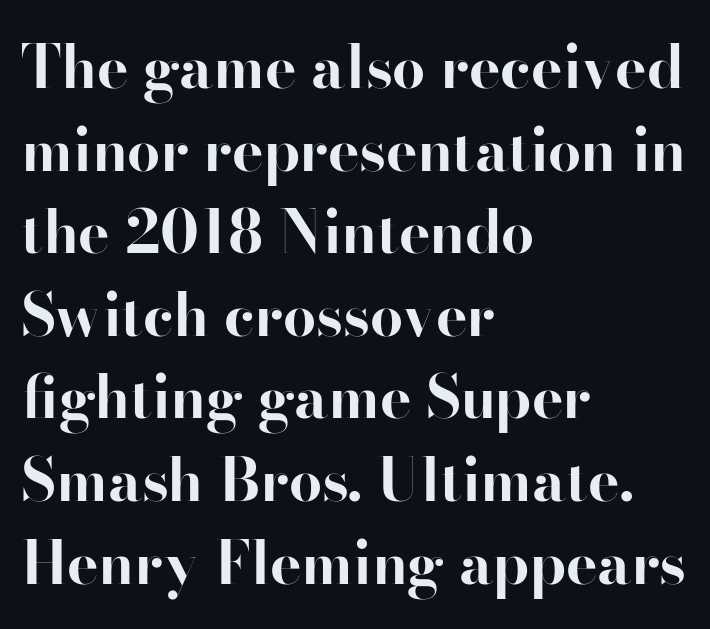
The image shows 59 px bold serif type, upright; set left-aligned, normal line spacing (1.4x), normal letter spacing, not underlined; high stroke contrast and a small x-height.
